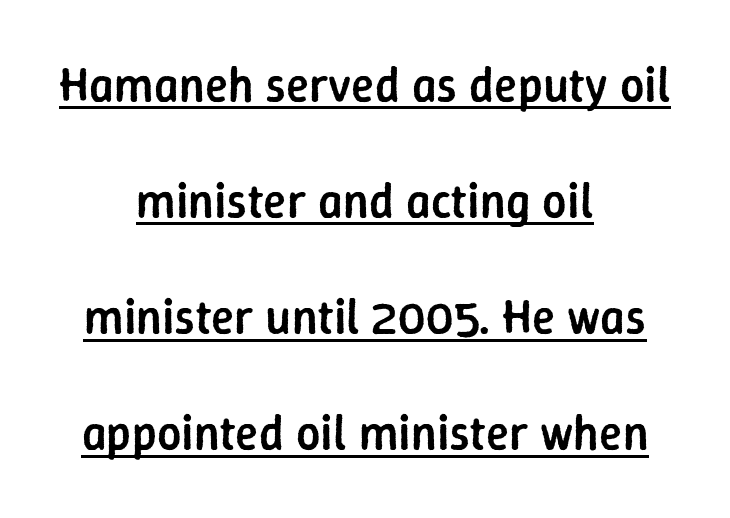
The image shows 48 px semibold sans-serif type, upright; set centered, loose line spacing (2.42x), normal letter spacing, underlined; low stroke contrast and a medium x-height.
